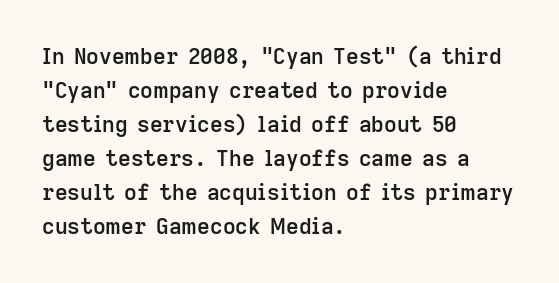
Q: Is the text bold? A: Semi-bold.
Q: Is the text italic (slanted)? A: No, it is upright.
Q: Is the text underlined? A: No.
Q: How is the paragraph aligned? A: Left-aligned.
Q: Is the spacing between letters normal or unusually wide? A: Normal.
Q: Is the spacing between lines tight, normal or loose? A: Normal.
